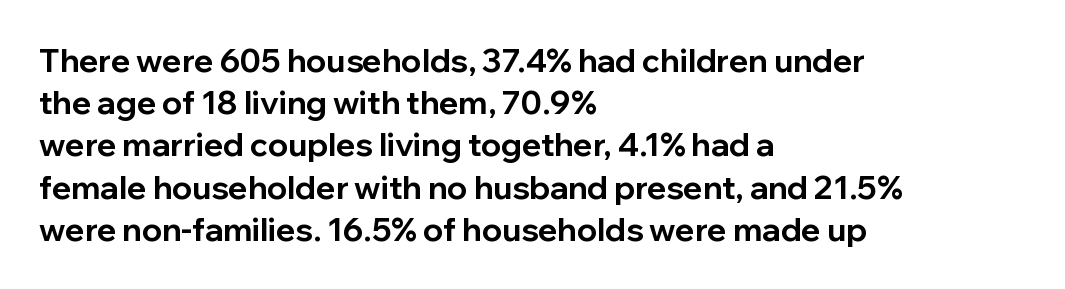
Q: Is the text bold? A: Yes.
Q: Is the text italic (slanted)? A: No, it is upright.
Q: Is the typeface a serif or a sans-serif typeface? A: Sans-serif.
Q: Is the text underlined? A: No.
Q: How is the paragraph aligned? A: Left-aligned.
Q: Is the spacing between letters normal or unusually wide? A: Normal.
Q: Is the spacing between lines tight, normal or loose? A: Normal.
Q: Width (condensed, normal, or wide)? A: Normal.
Q: Stroke contrast? A: Low.
Q: x-height? A: Medium.
Q: Monospaced? A: No.
